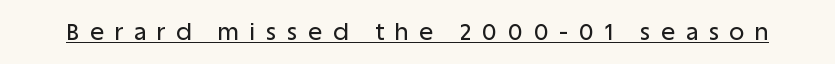
The image shows 23 px text type, upright; set unusually wide letter spacing (+0.48 em), underlined.
